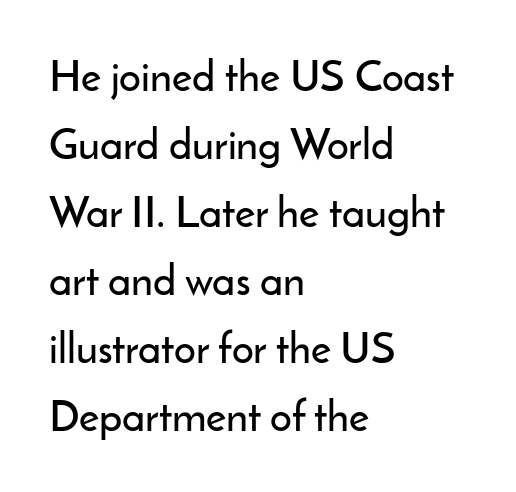
Q: Is the text italic (slanted)? A: No, it is upright.
Q: Is the typeface a serif or a sans-serif typeface? A: Sans-serif.
Q: Is the text underlined? A: No.
Q: How is the paragraph aligned? A: Left-aligned.
Q: Is the spacing between letters normal or unusually wide? A: Normal.
Q: Is the spacing between lines tight, normal or loose? A: Normal.
Q: Width (condensed, normal, or wide)? A: Normal.
Q: Stroke contrast? A: Low.
Q: x-height? A: Small.
Q: Monospaced? A: No.
